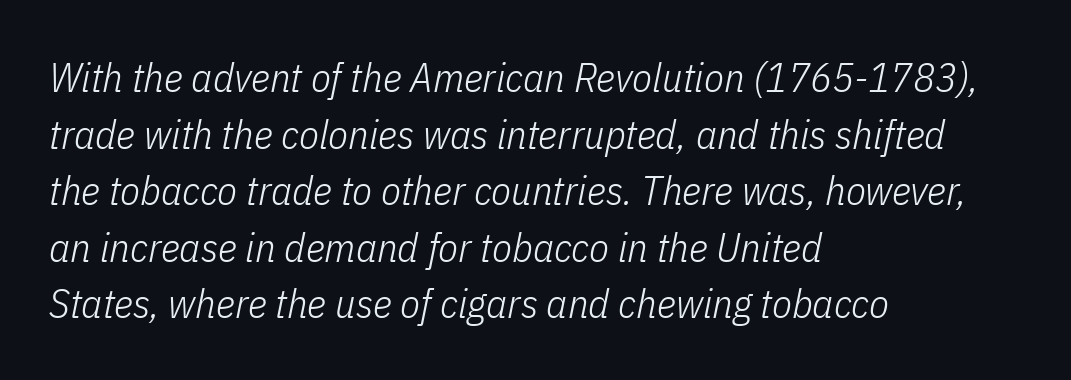
Interline gaps are of average width in this sample. Unmarked baselines from the first word to the last. The tracking reads as untouched default to a designer's eye. Unbolded letterforms with no extra heft. Is the type slanted? Yes — the strokes lean at a clear angle. Typeset ragged right — the left edge is the straight one.
